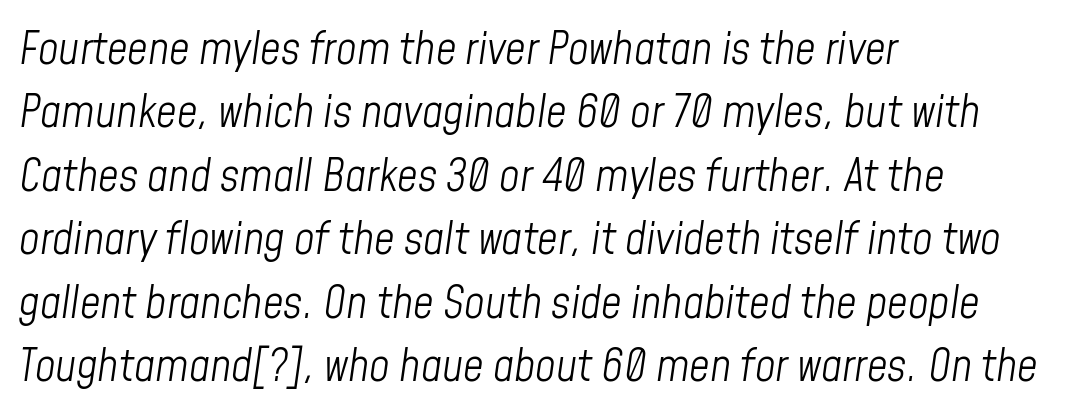
Q: Is the text bold? A: No.
Q: Is the text italic (slanted)? A: Yes, it leans right by about 8 degrees.
Q: Is the text underlined? A: No.
Q: How is the paragraph aligned? A: Left-aligned.
Q: Is the spacing between letters normal or unusually wide? A: Normal.
Q: Is the spacing between lines tight, normal or loose? A: Normal.
Q: Width (condensed, normal, or wide)? A: Condensed.
Q: Stroke contrast? A: Low.
Q: x-height? A: Medium.
Q: Monospaced? A: No.
